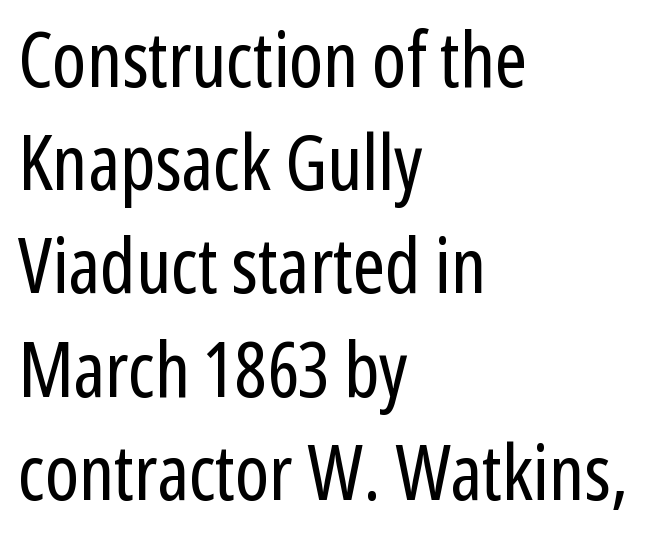
Summary of weight: not heavy and not bold. Evenly set lines give the paragraph a standard silhouette. Line starts are locked; line ends wander. Nope, no serifs anywhere on these letters.
